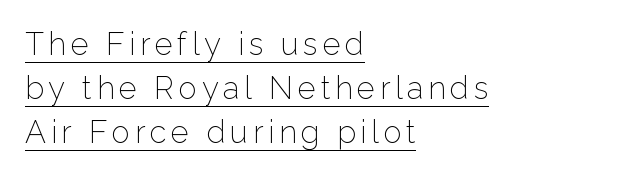
The typeface has the unassuming heft of standard copy or less. The typesetter chose a ragged-right arrangement here. Typographically, this falls in the sans-serif category. This sample has the flowing, uneven cadence of proportional lettering.
